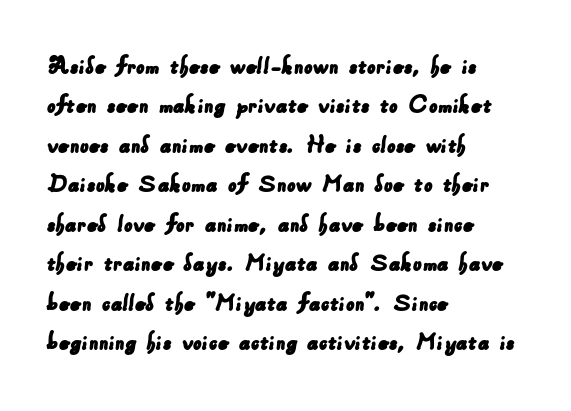
Q: Is the text underlined? A: No.
Q: How is the paragraph aligned? A: Left-aligned.
Q: Is the spacing between letters normal or unusually wide? A: Normal.
Q: Is the spacing between lines tight, normal or loose? A: Normal.
